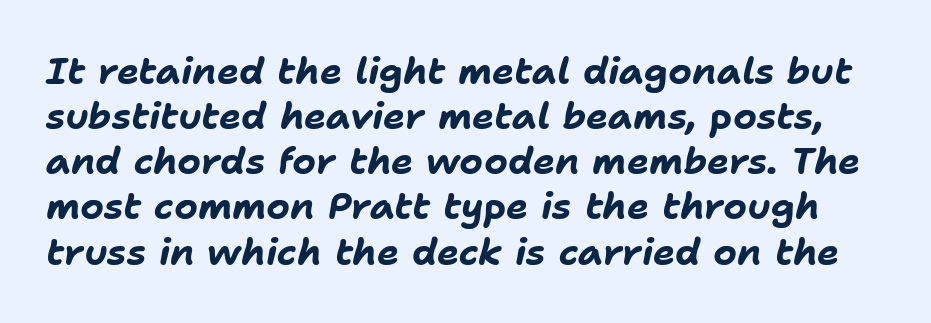
Q: Is the text bold? A: Yes.
Q: Is the text italic (slanted)? A: Yes, it leans right by about 11 degrees.
Q: Is the text underlined? A: No.
Q: Is the spacing between letters normal or unusually wide? A: Normal.
Q: Width (condensed, normal, or wide)? A: Normal.
Q: Stroke contrast? A: Low.
Q: x-height? A: Medium.
Q: Monospaced? A: No.
